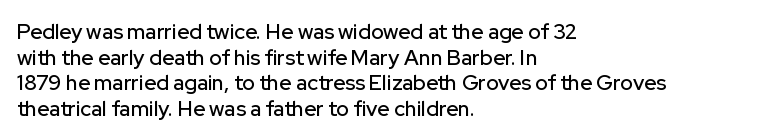
The image shows 21 px text type, upright; set left-aligned, line spacing 1.22x, normal letter spacing, not underlined.
